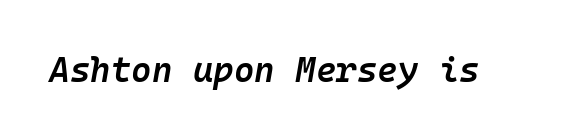
The image shows 35 px semibold type, italic (leaning right), monospaced; set normal letter spacing, not underlined; low stroke contrast and a medium x-height.
